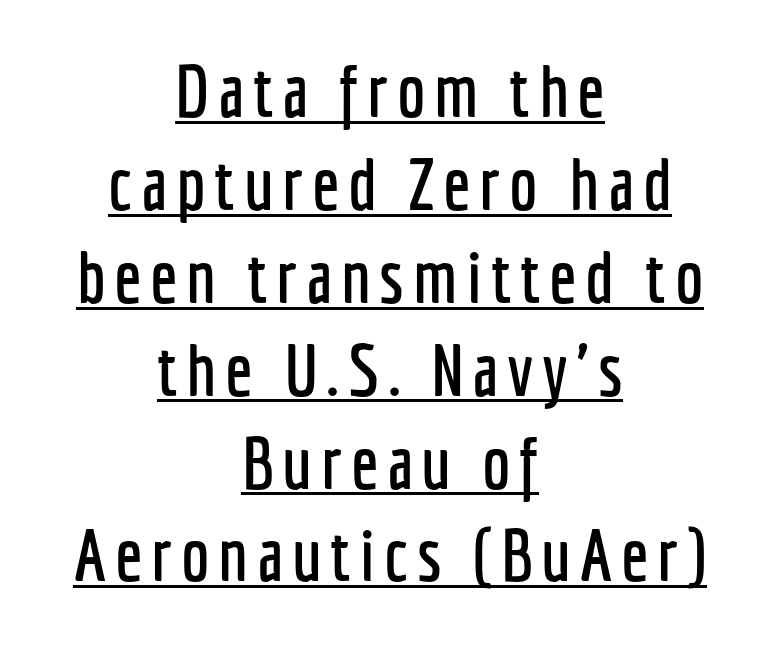
The image shows 72 px condensed sans-serif type, upright; set centered, normal line spacing (1.29x), underlined; low stroke contrast and a medium x-height.
